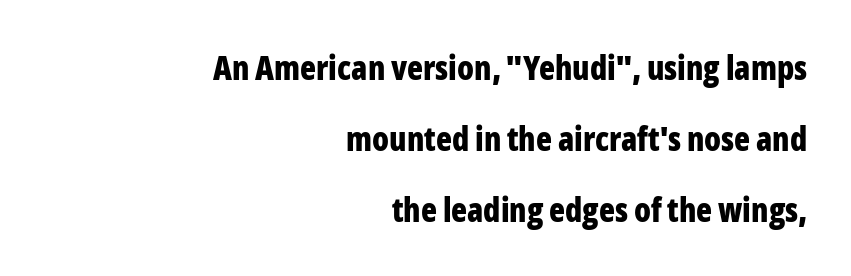
The image shows 33 px bold, condensed sans-serif type, upright; set right-aligned, loose line spacing (2.15x), normal letter spacing, not underlined; low stroke contrast and a medium x-height.
